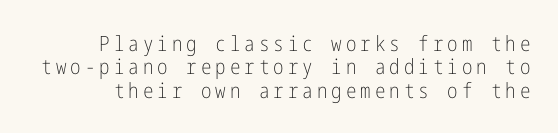
The image shows 21 px text type, upright; set tight line spacing (1.11x), not underlined.
